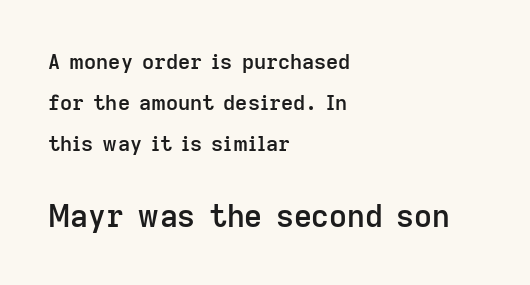
These lines are rendered in a variable-pitch font. The letters stand straight up with perfectly vertical stems. The passage shown begins with its smaller block and ends with its larger one. One glance says open: line gaps are wider than usual. Regarding serifs, this sample does without them. Just letters on the line, the space beneath them empty.
